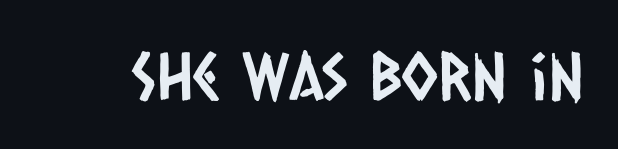
The image shows 66 px condensed sans-serif type; set normal letter spacing, not underlined; low stroke contrast and a large x-height.
